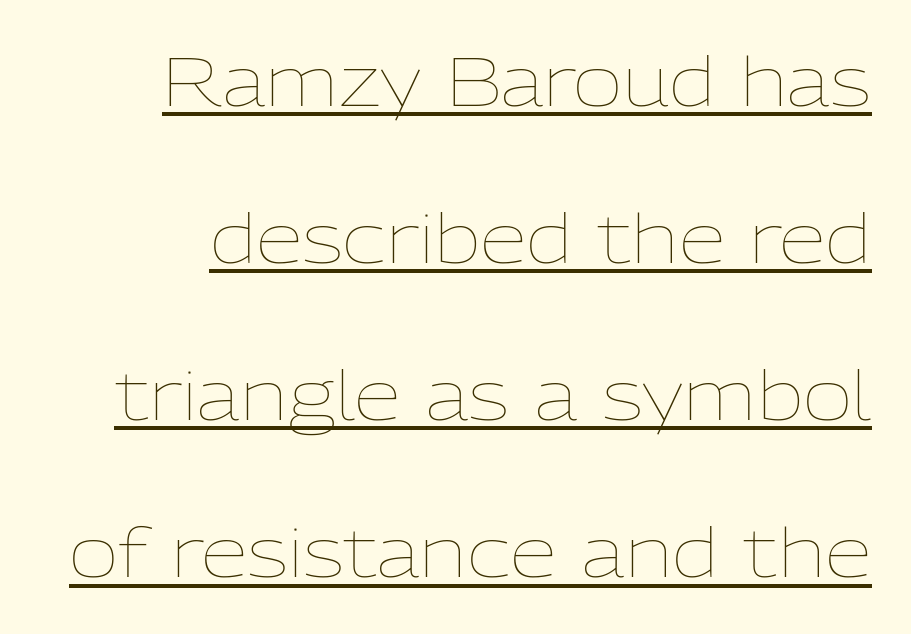
The passage shown stacks its lines with a broad gap. The letters look calm and open, with moderate or lighter stems. The letters stand upright; this is a roman face. Caption: standard tracking, unaltered. Do the characters align in a grid? No, the font is proportional. Caption: lettering with a line underneath.
